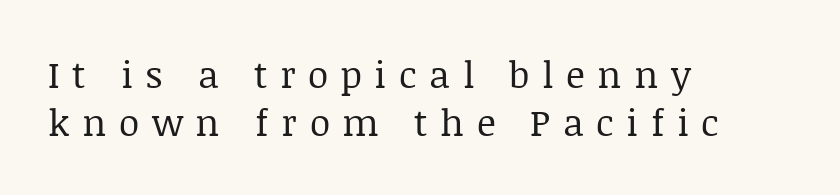
The image shows 37 px regular-weight serif type, upright; set left-aligned, normal line spacing (1.29x), unusually wide letter spacing (+0.34 em), not underlined; low stroke contrast and a large x-height.
